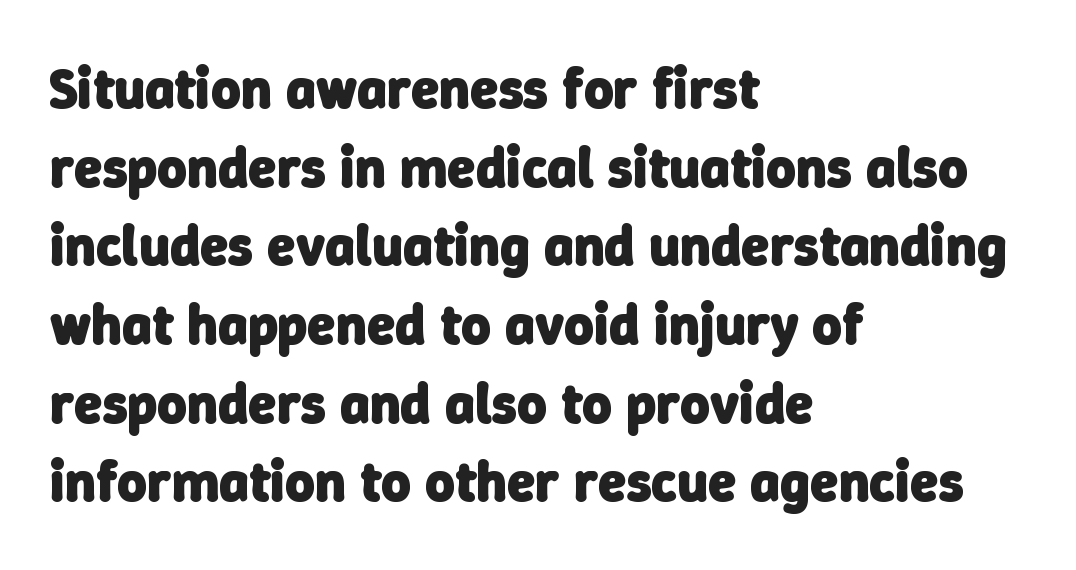
{"serif": "no", "bold": "yes", "weight": "heavy", "width": "normal", "stroke_contrast": "low", "x_height": "medium", "monospaced": "no", "underline": "no", "align": "left", "line_spacing": "normal", "line_spacing_ratio": 1.38, "letter_spacing": "normal", "letter_spacing_em": 0.0, "glyph_px": 57}
